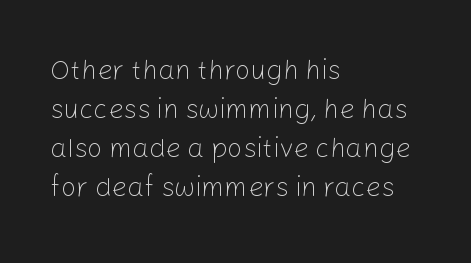
Default kerning and tracking; the words read as compact shapes. No heavy texture on the line: the type isn't bold. A roman cut, with each character standing at attention. Notice how the passage keeps a crisp vertical edge on the left only. Bare-footed words on every line.
